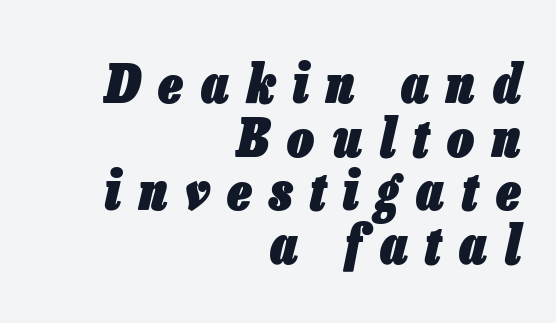
Q: Is the text bold? A: Yes.
Q: Is the text italic (slanted)? A: Yes, it leans right by about 13 degrees.
Q: Is the text underlined? A: No.
Q: How is the paragraph aligned? A: Right-aligned.
Q: Is the spacing between letters normal or unusually wide? A: Unusually wide.
Q: Is the spacing between lines tight, normal or loose? A: Tight.
Q: Width (condensed, normal, or wide)? A: Condensed.
Q: Stroke contrast? A: Low.
Q: x-height? A: Medium.
Q: Monospaced? A: No.
